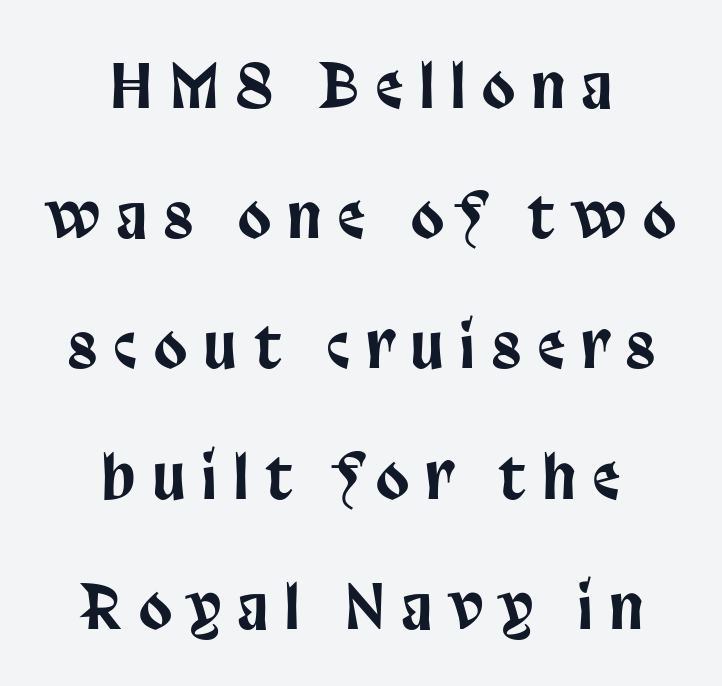
The image shows 60 px condensed sans-serif type, upright; set centered, loose line spacing (2.17x), unusually wide letter spacing (+0.29 em), not underlined; low stroke contrast and a large x-height.
